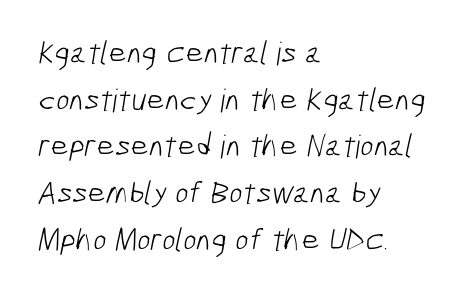
Q: Is the text bold? A: No.
Q: Is the typeface a serif or a sans-serif typeface? A: Sans-serif.
Q: Is the text underlined? A: No.
Q: How is the paragraph aligned? A: Left-aligned.
Q: Is the spacing between letters normal or unusually wide? A: Normal.
Q: Is the spacing between lines tight, normal or loose? A: Normal.
Q: Width (condensed, normal, or wide)? A: Condensed.
Q: Stroke contrast? A: Low.
Q: x-height? A: Medium.
Q: Monospaced? A: No.
